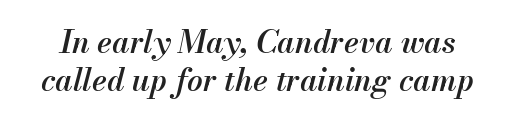
Compared with an ordinary text face, these strokes are moderately heavier — a semibold. This rendering leaves character spacing at its baseline value. The area under the type is left untouched. The rendering uses natural spacing where letterforms have individual widths. The glyphs look as if they've been sheared to an angle.
